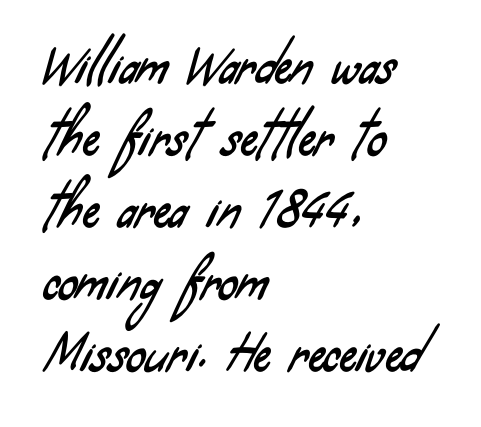
The image shows 48 px condensed sans-serif type; set left-aligned, normal line spacing (1.5x), normal letter spacing, not underlined; low stroke contrast and a small x-height.
